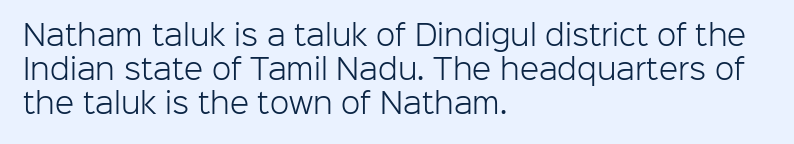
Bold? No — there's no thickening of the strokes. Proportional: the letters do not fall into vertical columns. Quick note: underline off. Nothing unusual about the tracking: characters are spaced as the font intends. Nope, not italic — everything's standing straight.
